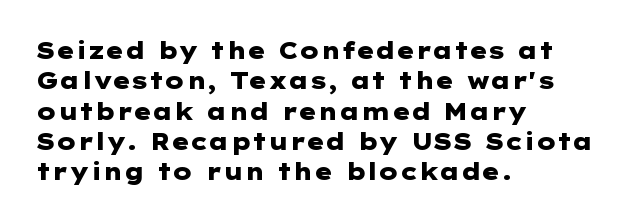
Each word holds together tightly as a unit, with standard inter-letter gaps. Typeset ragged right — the left edge is the straight one. Has an underline been added? It has not. The passage shown stacks its lines at a standard gap. A typesetter would mark this as roman, not italic. The passage shown is emphatically bold.
